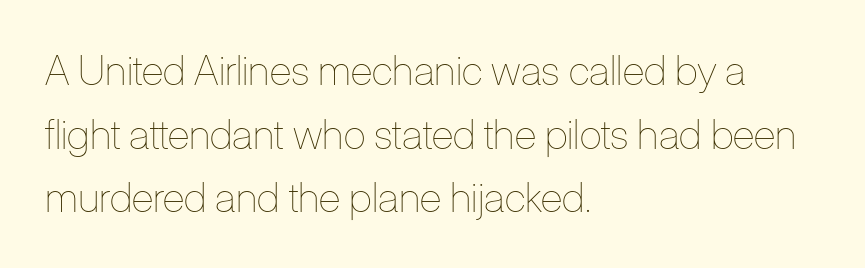
Interline gaps are of average width in this sample. Anything drawn beneath the words? Only blank space. The face used here is rendered with its standard letterfit. The face looks like a standard text weight, possibly lighter. Varying glyph widths throughout — classic text-font behaviour.
